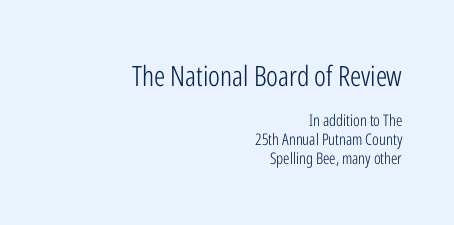
The image shows 28 px light, condensed sans-serif type, upright; set right-aligned, line spacing 1.18x, normal letter spacing, not underlined; the first (top) block is 1.75x larger; low stroke contrast and a medium x-height.
